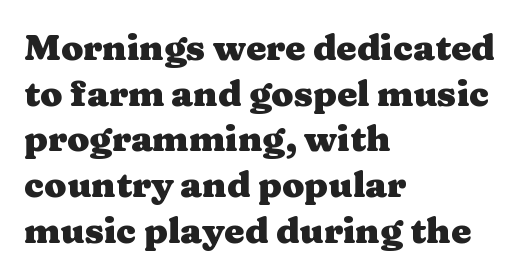
{"serif": "yes", "italic": "no", "bold": "yes", "weight": "heavy", "width": "wide", "stroke_contrast": "medium", "x_height": "medium", "monospaced": "no", "underline": "no", "align": "left", "line_spacing": "normal", "line_spacing_ratio": 1.27, "letter_spacing": "normal", "letter_spacing_em": 0.0, "glyph_px": 36}
